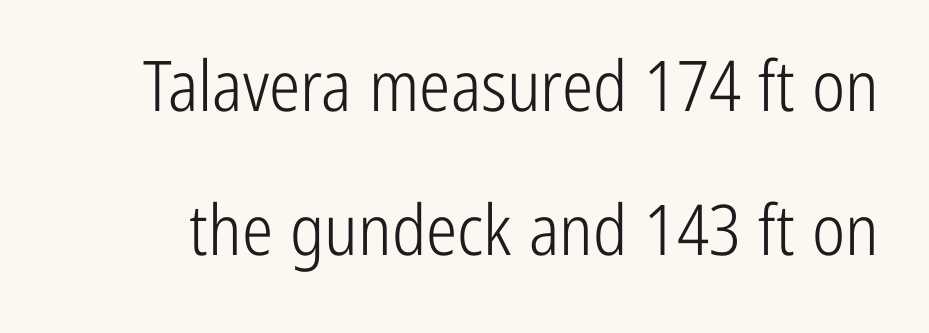
The image shows 70 px light, condensed sans-serif type, upright; set loose line spacing (2.06x), normal letter spacing, not underlined; low stroke contrast and a medium x-height.
